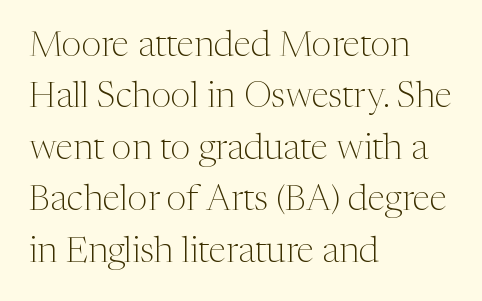
The area under the type is left untouched. What stands out about the letter spacing? Nothing — it is the standard amount. These lines stack with their left ends in a neat column. The rows are spaced the way most documents space them. Heft: none added — not bold. Little horizontal feet cap the strokes, marking this as serif type.
